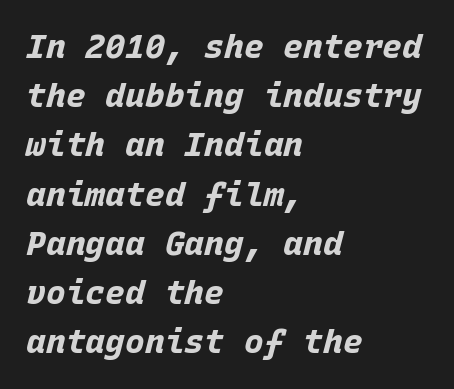
The lines in this sample share a left origin and differ only in where they stop. Descender tails drop into unmarked territory. Here the designer chose a console-style face with uniform glyph widths. This sample uses an oblique cut, with every glyph tilted off the vertical. The gaps between neighbouring characters are ordinary and unremarkable.
